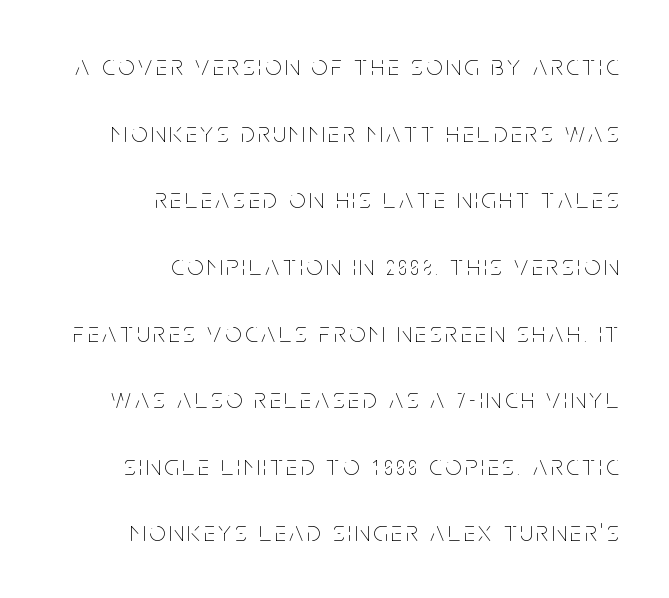
The image shows 28 px thin, condensed type, upright; set right-aligned, loose line spacing (2.38x), not underlined; low stroke contrast and a large x-height.
